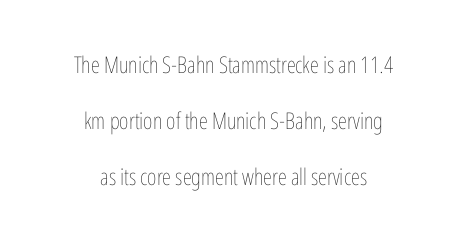
{"italic": "no", "bold": "no", "underline": "no", "align": "center", "line_spacing": "loose", "line_spacing_ratio": 2.44, "letter_spacing": "normal", "letter_spacing_em": 0.0, "glyph_px": 23}
